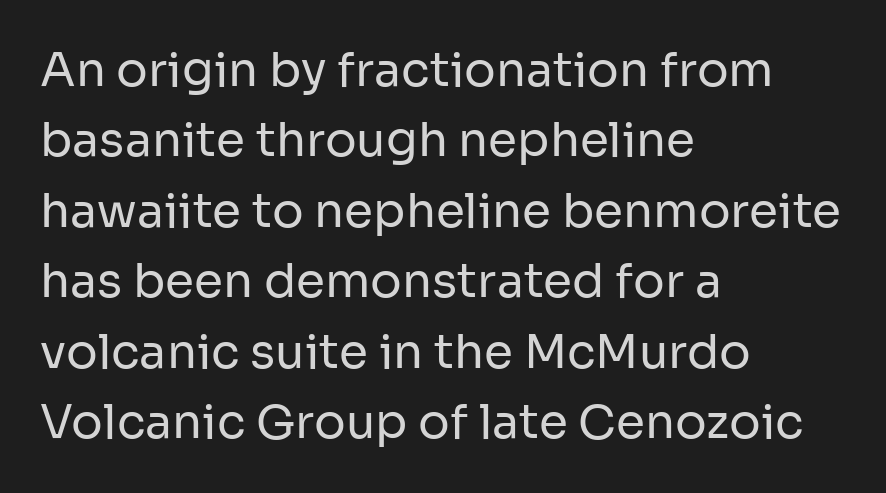
The image shows 47 px regular-weight sans-serif type, upright; set left-aligned, normal line spacing (1.5x), normal letter spacing, not underlined; low stroke contrast and a medium x-height.
